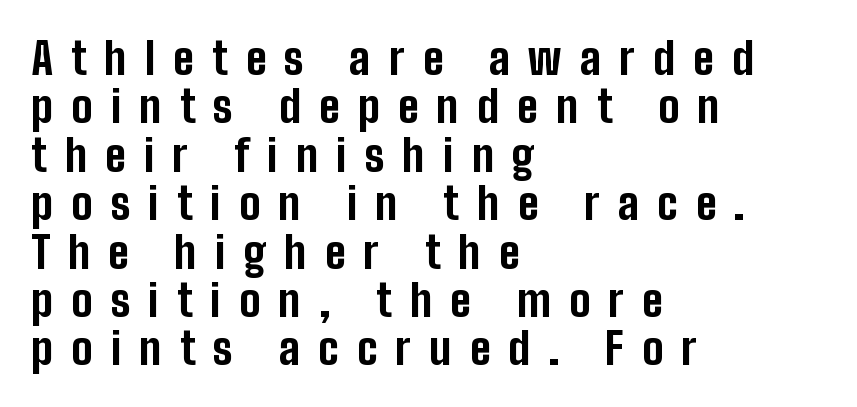
Posture: vertical. Think of a printed novel: that variable character pitch is what you see here. In terms of letterform style, serifs are entirely absent. You'd pick this weight for a headline — it's a proper bold.
